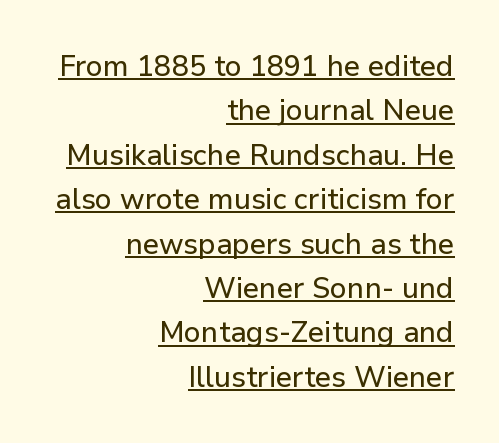
{"serif": "no", "italic": "no", "width": "normal", "stroke_contrast": "low", "x_height": "medium", "monospaced": "no", "underline": "yes", "align": "right", "line_spacing": "normal", "line_spacing_ratio": 1.48, "letter_spacing": "normal", "letter_spacing_em": 0.0, "glyph_px": 30}
